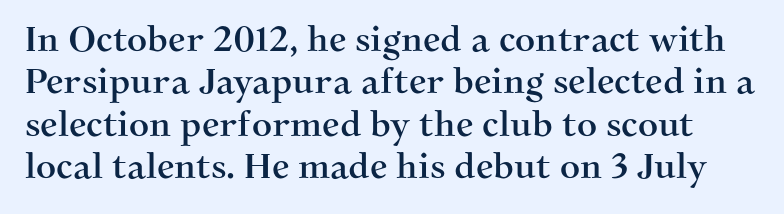
Letters rest on an invisible, unmarked baseline. The face used here is proportionally spaced, like ordinary book or web type. Tall strokes in this sample are plumb rather than angled. Regarding serifs, this sample has them.
